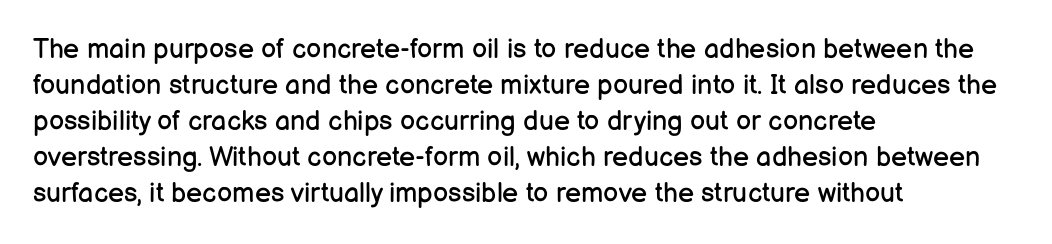
{"italic": "no", "bold": "no", "underline": "no", "align": "left", "line_spacing": "normal", "line_spacing_ratio": 1.33, "letter_spacing": "normal", "letter_spacing_em": 0.0, "glyph_px": 27}
